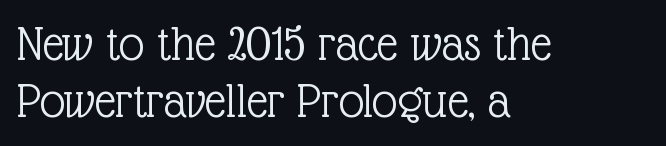
{"serif": "yes", "italic": "no", "bold": "no", "weight": "light", "width": "normal", "x_height": "medium", "monospaced": "no", "underline": "no", "align": "left", "line_spacing": "tight", "line_spacing_ratio": 1.12, "letter_spacing": "normal", "letter_spacing_em": 0.0, "glyph_px": 51}
